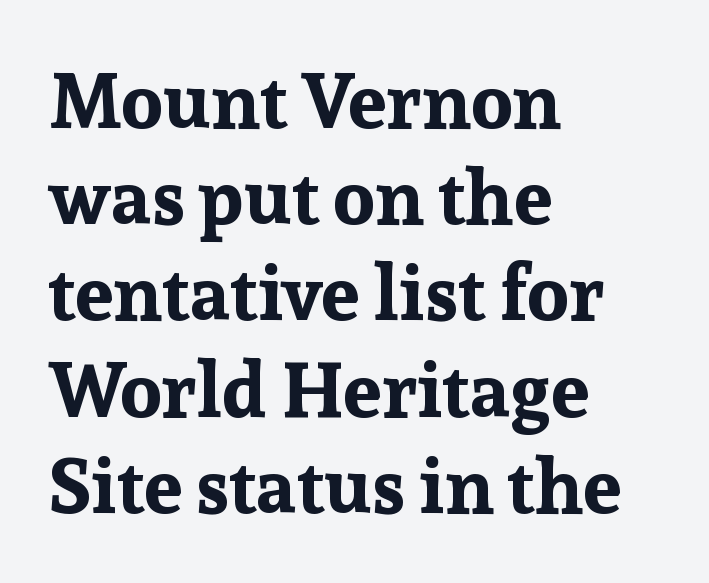
The image shows 77 px bold serif type, upright; set left-aligned, normal line spacing (1.25x), normal letter spacing, not underlined; low stroke contrast and a medium x-height.
